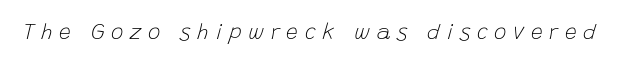
{"italic": "yes", "lean": "right", "slant_degrees": 15, "bold": "no", "underline": "no", "letter_spacing": "wide", "letter_spacing_em": 0.32, "glyph_px": 21}
